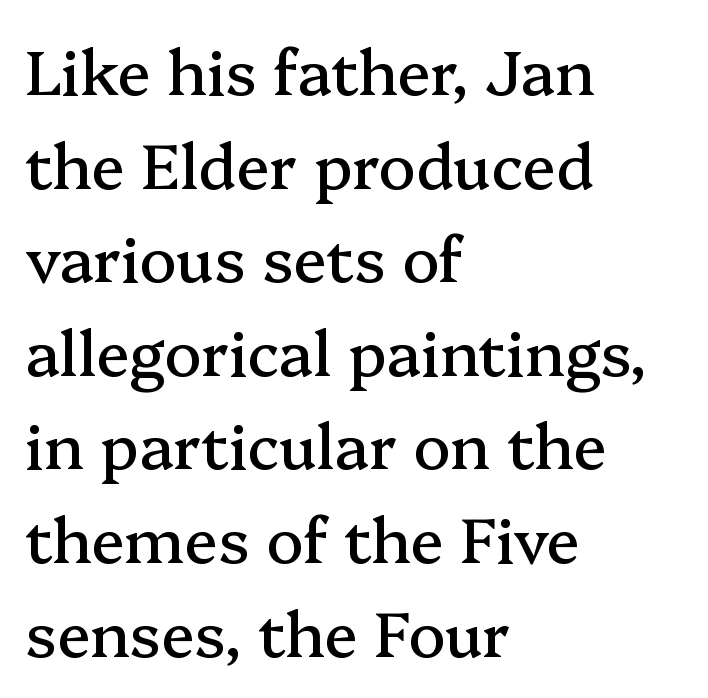
Inter-character spacing is left at the font's built-in metrics. The passage shown is typed in a proportional face where columns would drift. The letters stand straight up with perfectly vertical stems. Serifs: yes, visible at the terminals of the letterforms. The strip under each line holds only bare page.
